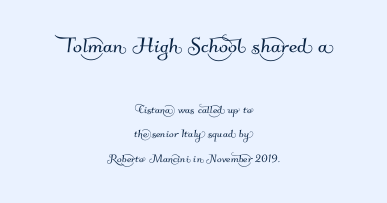
Nothing unusual about the tracking: characters are spaced as the font intends. The glyphs are unaccompanied by any horizontal stroke below them. A centered setting, common on invitations and titles, is used for this passage. The first block has been scaled up relative to the second.
